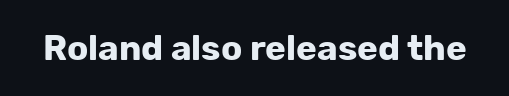
The image shows 35 px bold sans-serif type, upright; set normal letter spacing, not underlined; low stroke contrast and a medium x-height.
